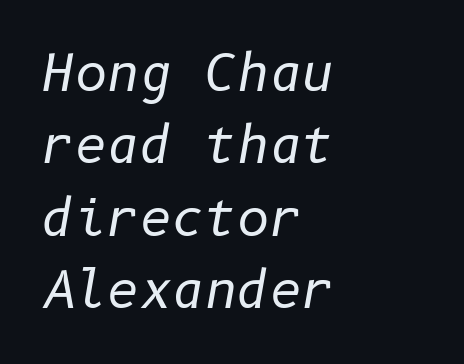
The gaps between neighbouring characters are ordinary and unremarkable. Honestly, there is no underline to notice here at all. How would I describe the line gaps? Plain and ordinary. Quick note: italic.
